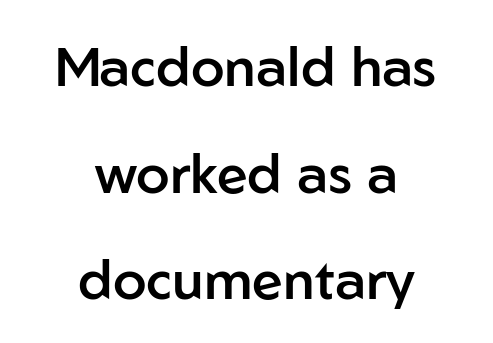
The face used here is a sans, in the tradition of grotesques and geometrics. The line texture is even and compact thanks to regular tracking. The baseline area is clear. The lettering holds an erect, upright posture throughout. The block of text is sparse from top to bottom, with ample space between rows. Emphasis by weight is partial: semibold.
